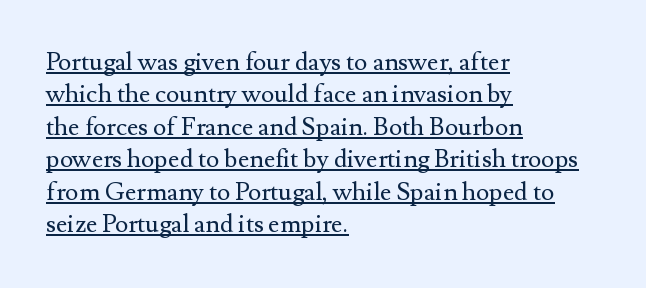
Q: Is the text bold? A: No.
Q: Is the text italic (slanted)? A: No, it is upright.
Q: Is the text underlined? A: Yes.
Q: How is the paragraph aligned? A: Left-aligned.
Q: Is the spacing between letters normal or unusually wide? A: Normal.
Q: Is the spacing between lines tight, normal or loose? A: Normal.
